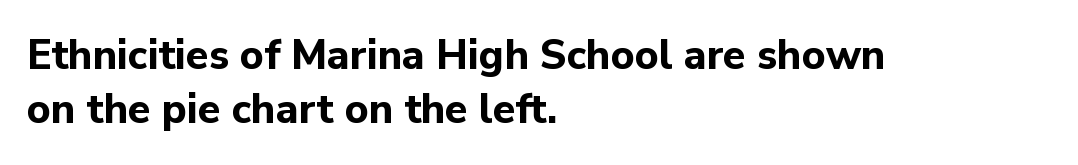
Q: Is the text bold? A: Yes.
Q: Is the text italic (slanted)? A: No, it is upright.
Q: Is the typeface a serif or a sans-serif typeface? A: Sans-serif.
Q: Is the text underlined? A: No.
Q: How is the paragraph aligned? A: Left-aligned.
Q: Is the spacing between letters normal or unusually wide? A: Normal.
Q: Is the spacing between lines tight, normal or loose? A: Normal.
Q: Width (condensed, normal, or wide)? A: Normal.
Q: Stroke contrast? A: Low.
Q: x-height? A: Medium.
Q: Monospaced? A: No.
